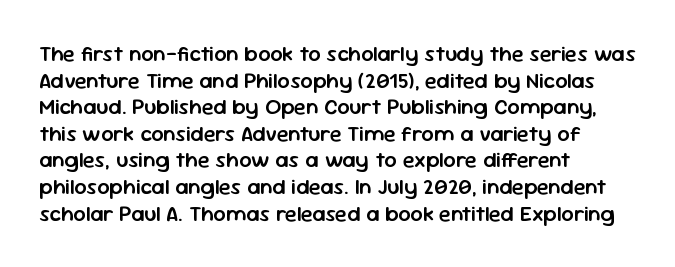
{"italic": "no", "bold": "semi", "underline": "no", "align": "left", "line_spacing_ratio": 1.21, "letter_spacing": "normal", "letter_spacing_em": 0.0, "glyph_px": 22}
